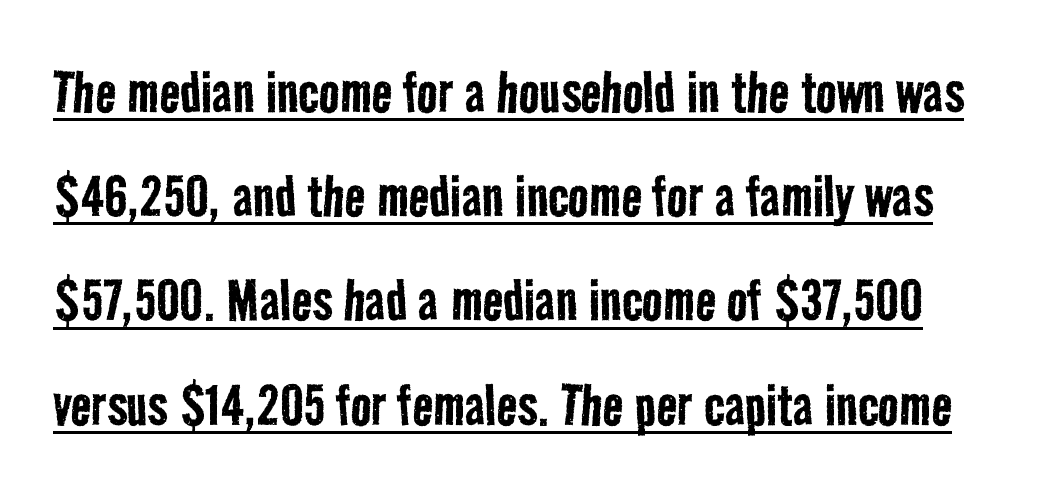
{"serif": "no", "bold": "no", "weight": "regular", "width": "condensed", "stroke_contrast": "low", "x_height": "medium", "monospaced": "no", "underline": "yes", "line_spacing": "normal", "line_spacing_ratio": 1.51, "letter_spacing": "normal", "letter_spacing_em": 0.0, "glyph_px": 69}
